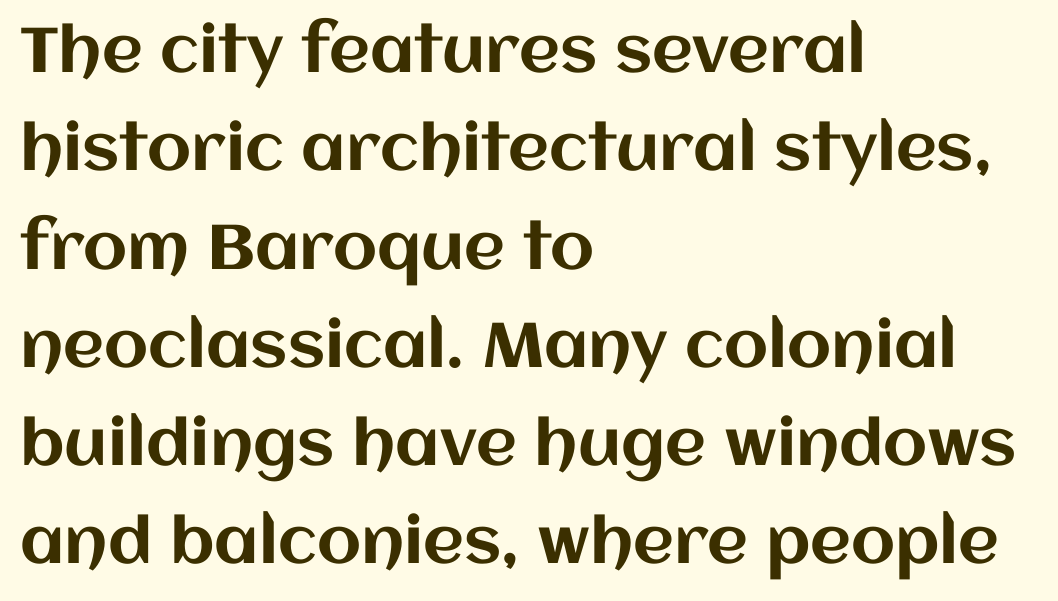
Q: Is the text italic (slanted)? A: No, it is upright.
Q: Is the text underlined? A: No.
Q: How is the paragraph aligned? A: Left-aligned.
Q: Is the spacing between letters normal or unusually wide? A: Normal.
Q: Is the spacing between lines tight, normal or loose? A: Normal.
Q: Width (condensed, normal, or wide)? A: Normal.
Q: Stroke contrast? A: Medium.
Q: x-height? A: Large.
Q: Monospaced? A: No.
